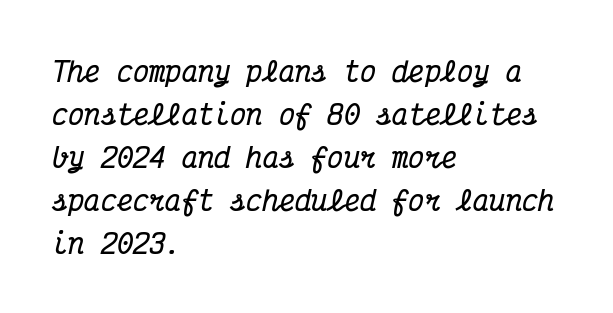
The lettering tilts uniformly, giving the passage an italic look. Students, note that the glyphs here touch the page at normal intervals. The line-height multiplier appears to be the usual default. The paragraph shown leans on its left margin. Thick stems and heavy bowls — unmistakably bold.
